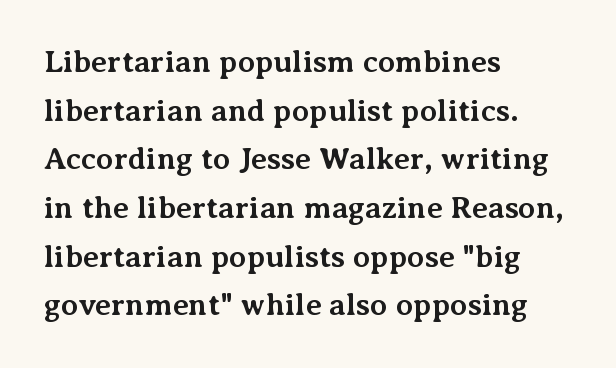
Q: Is the text bold? A: Yes.
Q: Is the text italic (slanted)? A: No, it is upright.
Q: Is the typeface a serif or a sans-serif typeface? A: Serif.
Q: Is the text underlined? A: No.
Q: How is the paragraph aligned? A: Left-aligned.
Q: Is the spacing between letters normal or unusually wide? A: Normal.
Q: Is the spacing between lines tight, normal or loose? A: Normal.
Q: Width (condensed, normal, or wide)? A: Normal.
Q: Stroke contrast? A: Medium.
Q: x-height? A: Medium.
Q: Monospaced? A: No.
